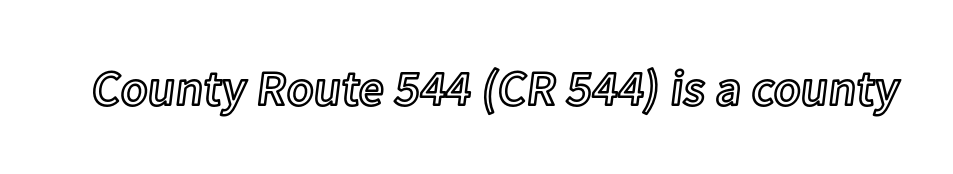
The image shows 50 px text type; set normal letter spacing, not underlined; a medium x-height.
